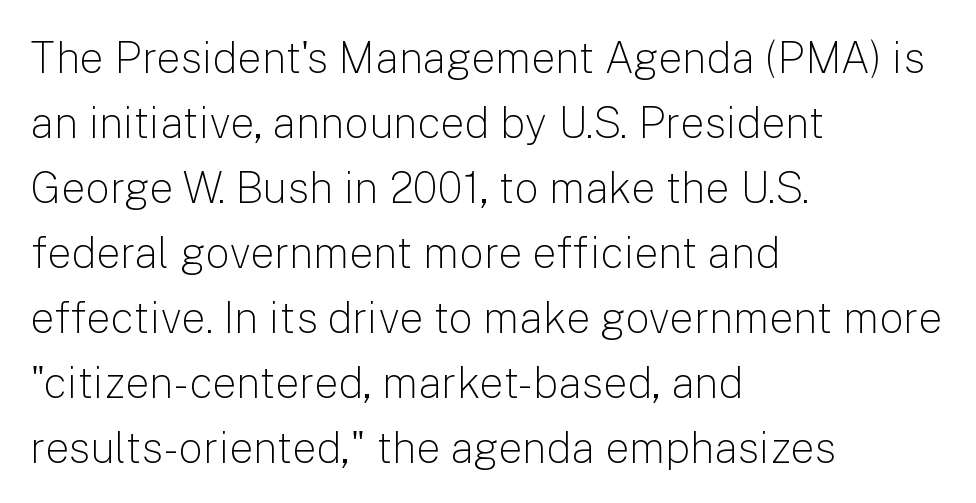
{"serif": "no", "italic": "no", "bold": "no", "weight": "light", "width": "normal", "stroke_contrast": "low", "x_height": "medium", "monospaced": "no", "underline": "no", "align": "left", "line_spacing": "normal", "line_spacing_ratio": 1.51, "letter_spacing": "normal", "letter_spacing_em": 0.0, "glyph_px": 43}
